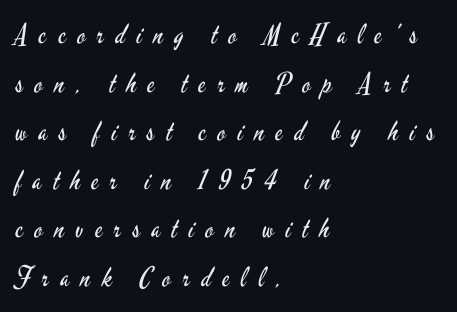
{"bold": "no", "underline": "no", "align": "left", "line_spacing_ratio": 1.8, "letter_spacing": "wide", "letter_spacing_em": 0.43, "glyph_px": 27}
